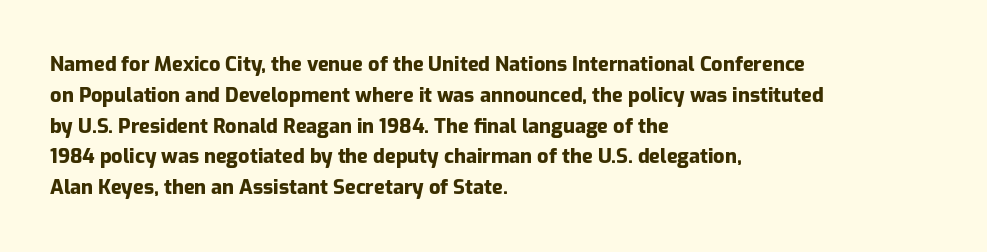
{"italic": "no", "bold": "yes", "underline": "no", "align": "left", "line_spacing": "normal", "line_spacing_ratio": 1.54, "letter_spacing": "normal", "letter_spacing_em": 0.0, "glyph_px": 20}
